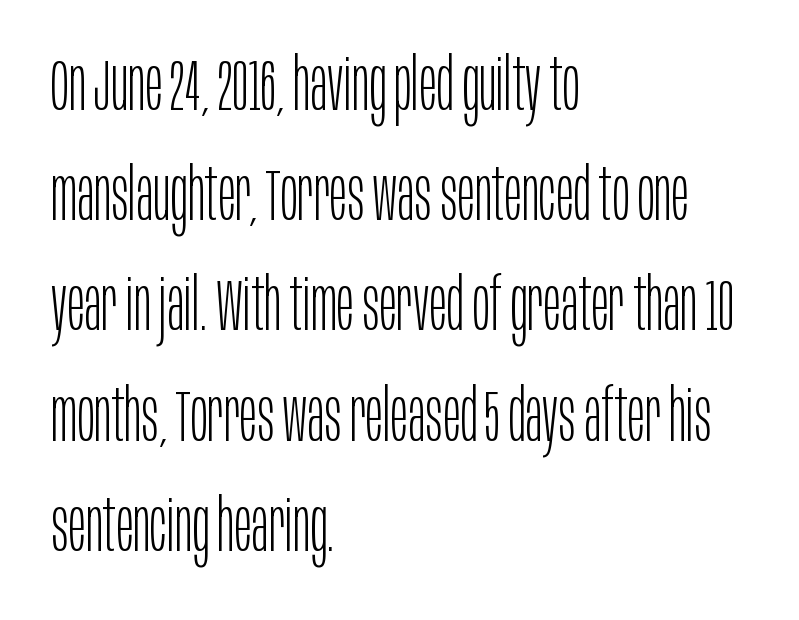
The image shows 73 px light, condensed sans-serif type, upright; set left-aligned, normal line spacing (1.51x), normal letter spacing, not underlined; low stroke contrast and a large x-height.
